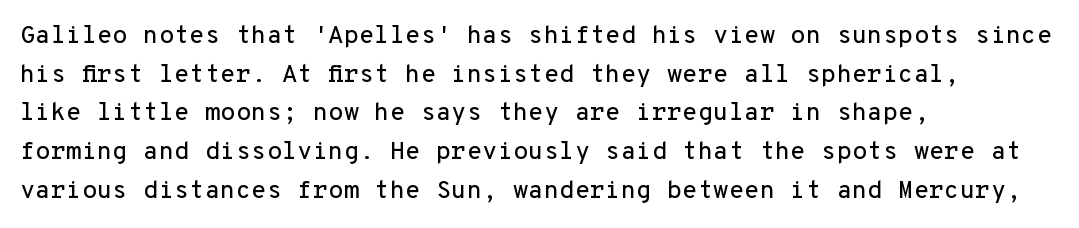
The image shows 25 px text type, upright; set left-aligned, normal line spacing (1.55x), normal letter spacing, not underlined.
